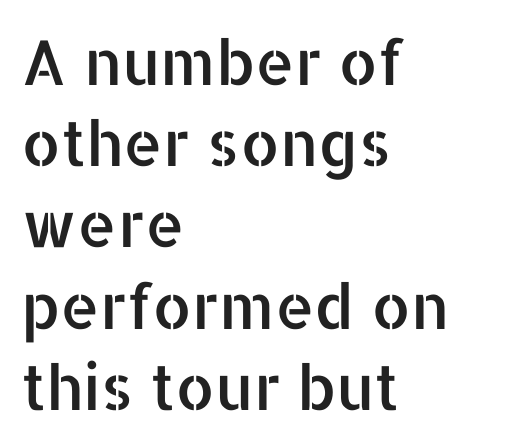
Q: Is the text italic (slanted)? A: No, it is upright.
Q: Is the typeface a serif or a sans-serif typeface? A: Sans-serif.
Q: Is the text underlined? A: No.
Q: How is the paragraph aligned? A: Left-aligned.
Q: Is the spacing between letters normal or unusually wide? A: Normal.
Q: Is the spacing between lines tight, normal or loose? A: Normal.
Q: Width (condensed, normal, or wide)? A: Normal.
Q: Stroke contrast? A: Low.
Q: x-height? A: Medium.
Q: Monospaced? A: No.
